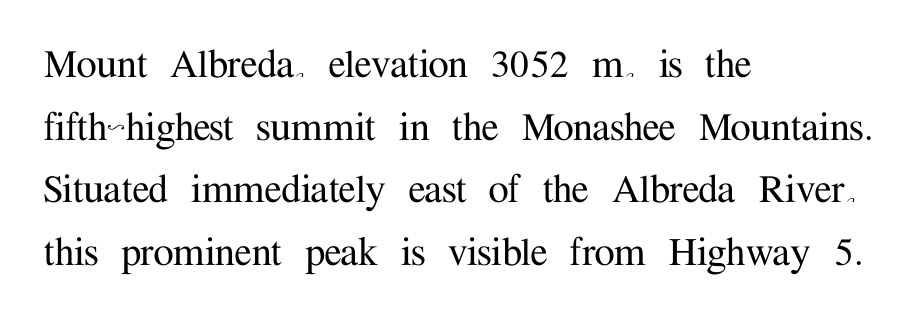
The image shows 46 px serif type, upright; set left-aligned, normal line spacing (1.36x), normal letter spacing, not underlined; medium stroke contrast and a medium x-height.
